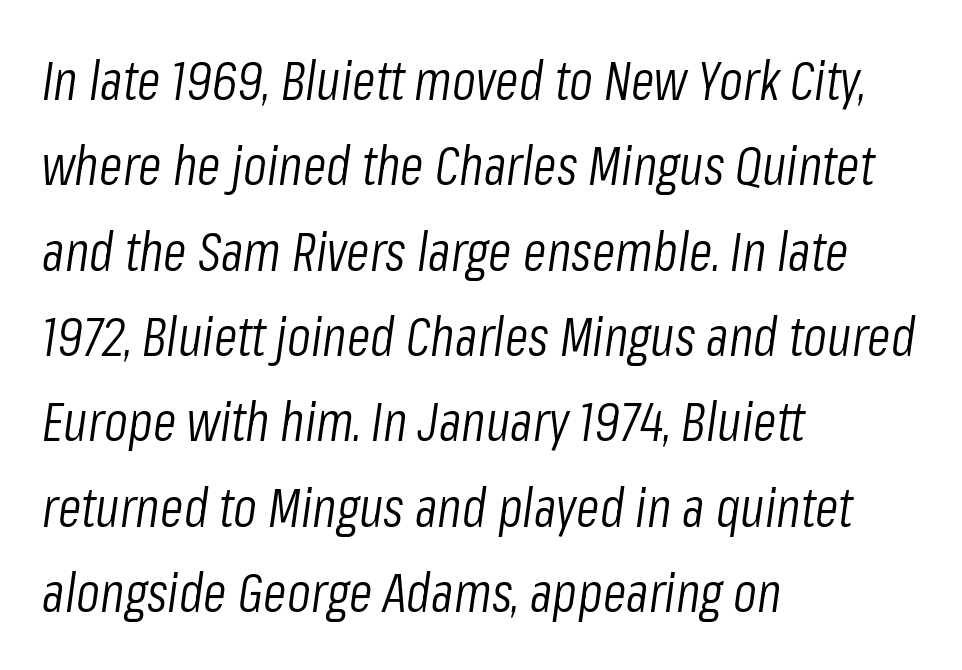
{"italic": "yes", "lean": "right", "slant_degrees": 8, "bold": "no", "weight": "light", "width": "condensed", "stroke_contrast": "low", "x_height": "medium", "monospaced": "no", "underline": "no", "align": "left", "line_spacing": "normal", "line_spacing_ratio": 1.58, "letter_spacing": "normal", "letter_spacing_em": 0.0, "glyph_px": 54}
